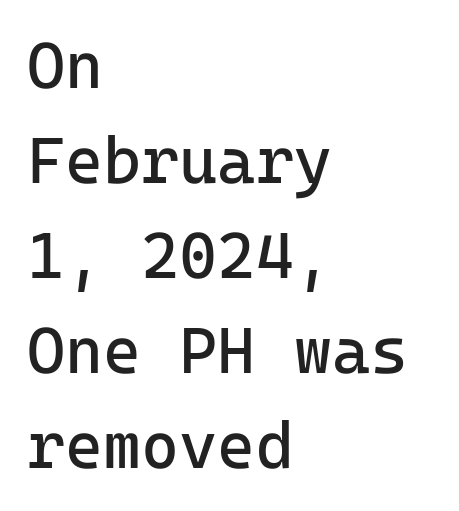
The specimen omits any rule beneath the text block's lines. The letters sit at their default tracking, neither squeezed nor spread. Do the letters lean? They stand straight. The designer left line spacing at the default. Compared with a centered layout, this one pins lines to the left instead. This reads as an unemphasized weight, regular at the heaviest.
